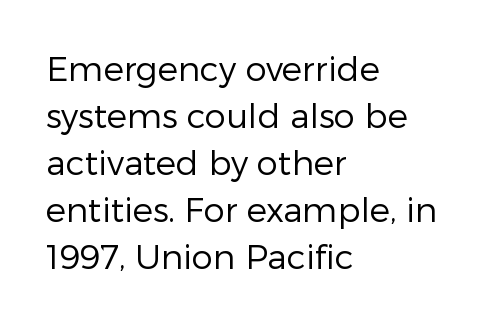
Normally led — the rows are evenly, conventionally spaced. The font is comparable to plain body text, perhaps lighter. You can tell it's not italic because the verticals are truly vertical. Each word holds together tightly as a unit, with standard inter-letter gaps. The rendering uses natural spacing where letterforms have individual widths.
